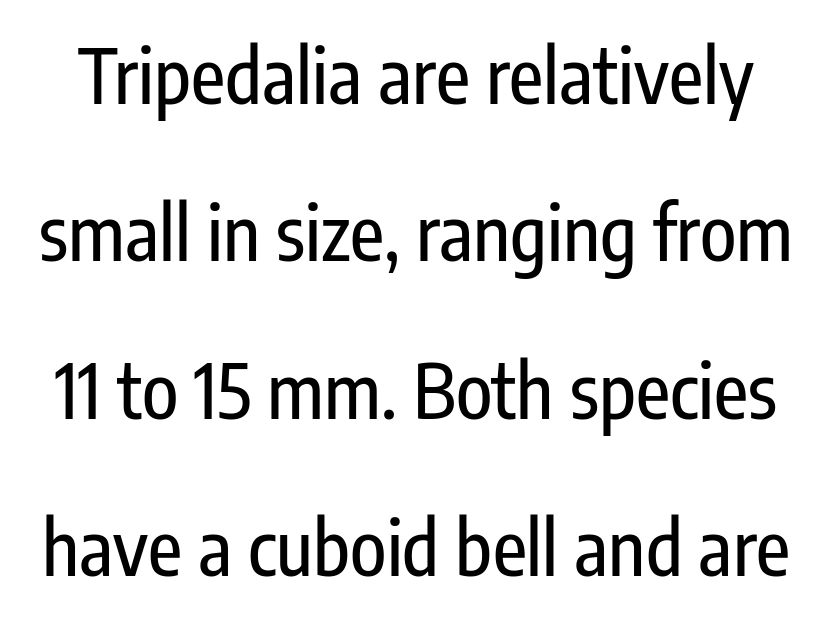
The image shows 75 px condensed sans-serif type, upright; set loose line spacing (2.1x), normal letter spacing, not underlined; low stroke contrast and a medium x-height.
